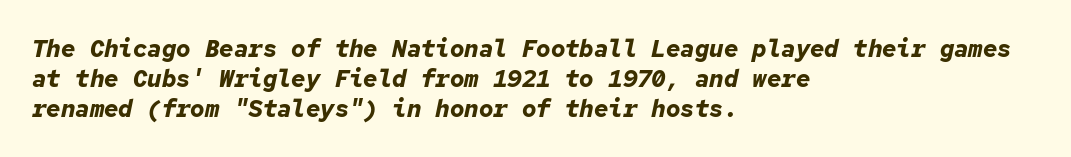
{"italic": "yes", "lean": "right", "slant_degrees": 12, "bold": "yes", "underline": "no", "align": "left", "line_spacing_ratio": 1.24, "letter_spacing": "normal", "letter_spacing_em": 0.0, "glyph_px": 24}
